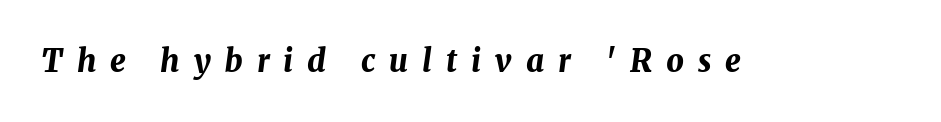
{"italic": "yes", "lean": "right", "slant_degrees": 8, "bold": "yes", "weight": "bold", "width": "normal", "stroke_contrast": "medium", "x_height": "medium", "monospaced": "no", "underline": "no", "letter_spacing": "wide", "letter_spacing_em": 0.45, "glyph_px": 31}
